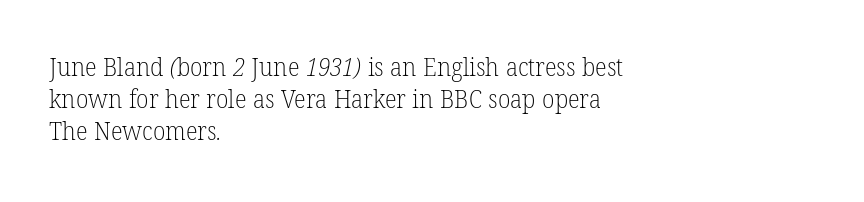
The image shows 25 px text type; set left-aligned, normal line spacing (1.28x), normal letter spacing, not underlined.
